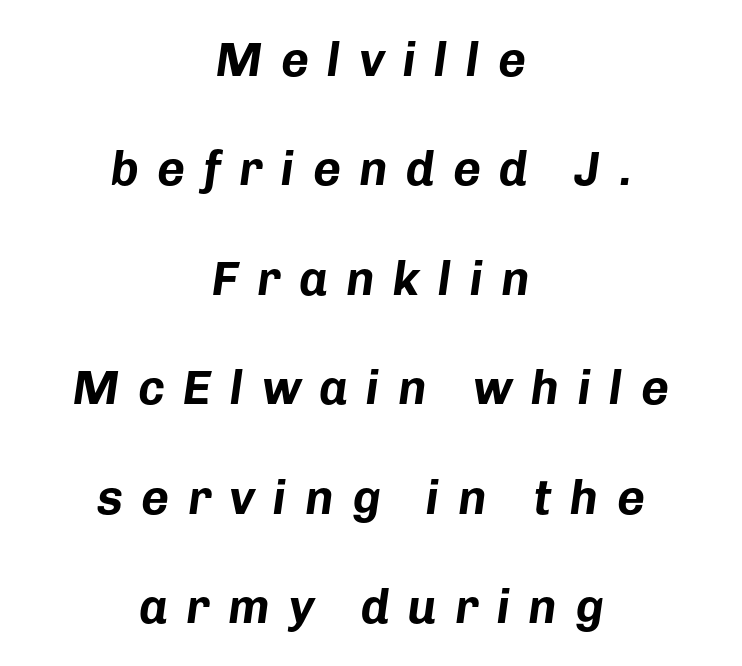
The image shows 48 px bold type, italic (leaning right); set centered, loose line spacing (2.28x), unusually wide letter spacing (+0.38 em), not underlined; low stroke contrast and a medium x-height.
